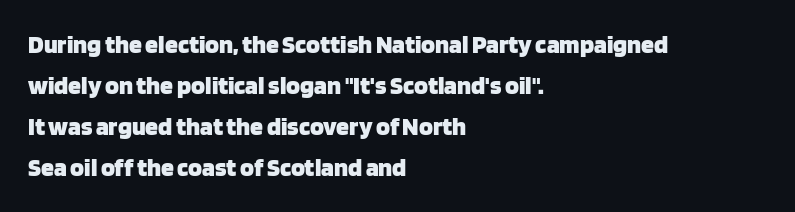
{"italic": "no", "bold": "yes", "underline": "no", "align": "left", "line_spacing": "normal", "line_spacing_ratio": 1.58, "letter_spacing": "normal", "letter_spacing_em": 0.0, "glyph_px": 26}
